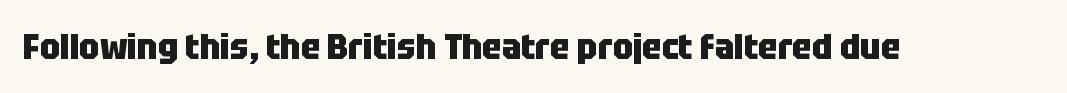
{"serif": "no", "italic": "no", "bold": "yes", "weight": "heavy", "width": "condensed", "stroke_contrast": "low", "x_height": "large", "monospaced": "no", "underline": "no", "letter_spacing": "normal", "letter_spacing_em": 0.0, "glyph_px": 36}
